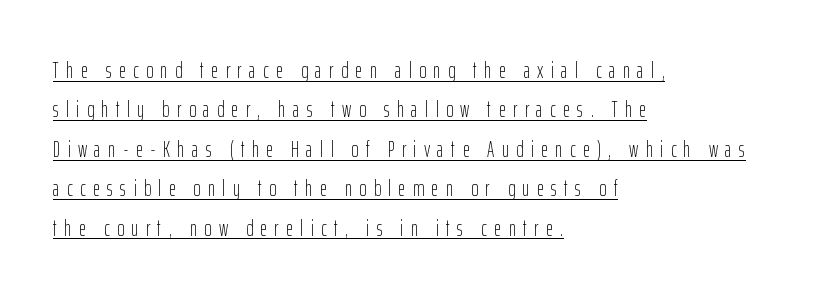
Q: Is the text bold? A: No.
Q: Is the text italic (slanted)? A: No, it is upright.
Q: Is the text underlined? A: Yes.
Q: How is the paragraph aligned? A: Left-aligned.
Q: Is the spacing between letters normal or unusually wide? A: Unusually wide.
